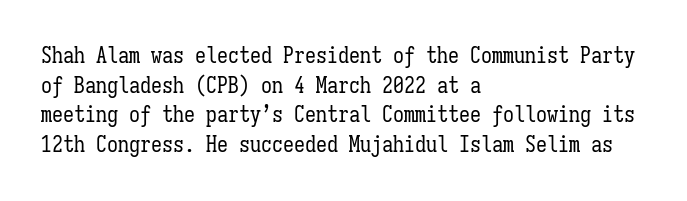
Unmarked baselines from the first word to the last. The designer left line spacing at the default. The rendering anchors every line to the left-hand side. The gaps between neighbouring characters are ordinary and unremarkable. The type sits square on the baseline with zero lean.
